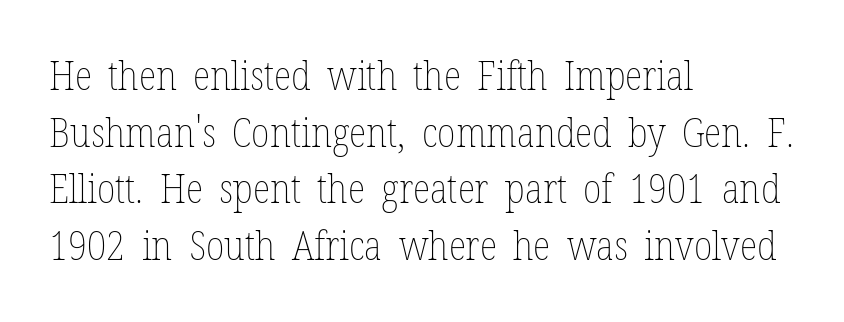
{"italic": "no", "bold": "no", "weight": "thin", "width": "condensed", "stroke_contrast": "low", "x_height": "medium", "monospaced": "no", "underline": "no", "align": "left", "line_spacing": "normal", "line_spacing_ratio": 1.38, "letter_spacing": "normal", "letter_spacing_em": 0.0, "glyph_px": 41}
